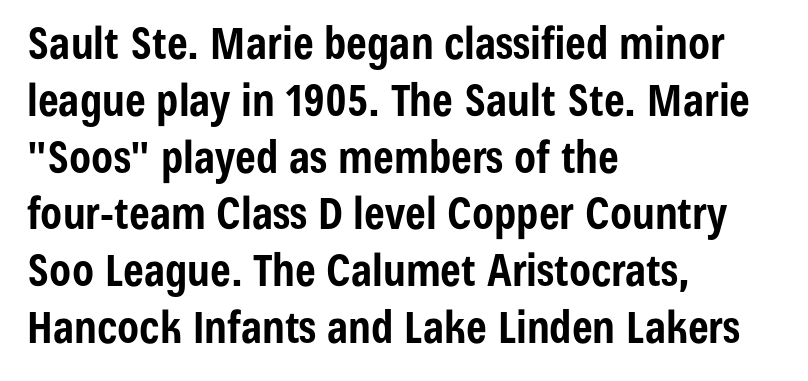
Q: Is the text bold? A: Yes.
Q: Is the text italic (slanted)? A: No, it is upright.
Q: Is the typeface a serif or a sans-serif typeface? A: Sans-serif.
Q: Is the text underlined? A: No.
Q: How is the paragraph aligned? A: Left-aligned.
Q: Is the spacing between letters normal or unusually wide? A: Normal.
Q: Is the spacing between lines tight, normal or loose? A: Normal.
Q: Width (condensed, normal, or wide)? A: Condensed.
Q: Stroke contrast? A: Low.
Q: x-height? A: Medium.
Q: Monospaced? A: No.
